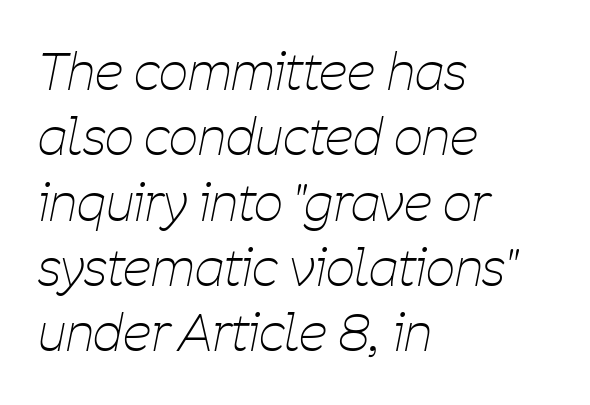
The image shows 51 px thin, condensed type, italic (leaning right); set left-aligned, normal line spacing (1.28x), normal letter spacing, not underlined; low stroke contrast and a medium x-height.
